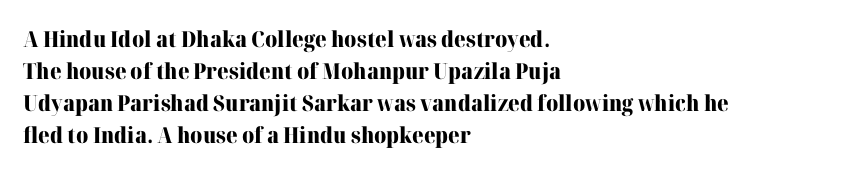
The image shows 22 px bold type, upright; set left-aligned, normal line spacing (1.45x), normal letter spacing, not underlined.
